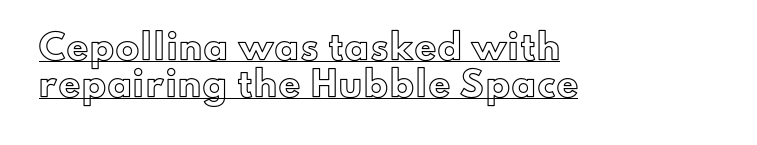
{"italic": "no", "underline": "yes", "align": "left", "line_spacing": "normal", "line_spacing_ratio": 1.59, "glyph_px": 23}
